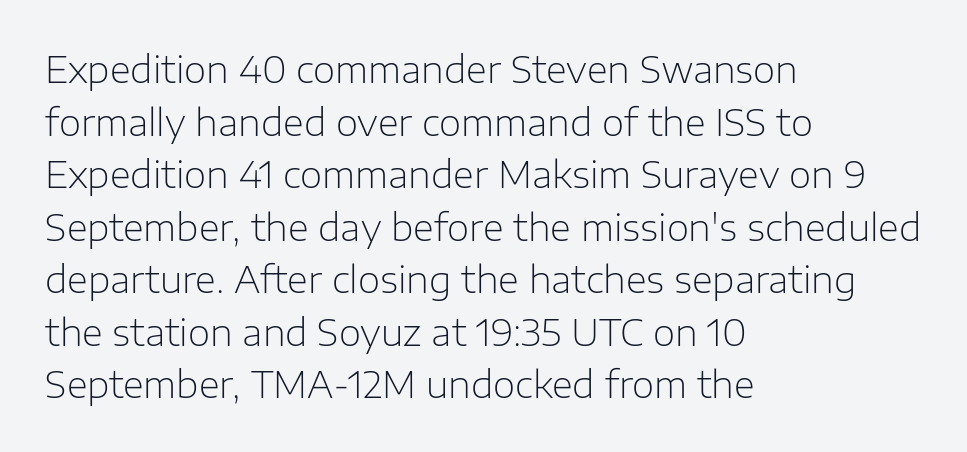
{"serif": "no", "italic": "no", "bold": "no", "weight": "light", "width": "normal", "stroke_contrast": "low", "x_height": "medium", "monospaced": "no", "underline": "no", "align": "left", "line_spacing": "normal", "line_spacing_ratio": 1.46, "letter_spacing": "normal", "letter_spacing_em": 0.0, "glyph_px": 36}
